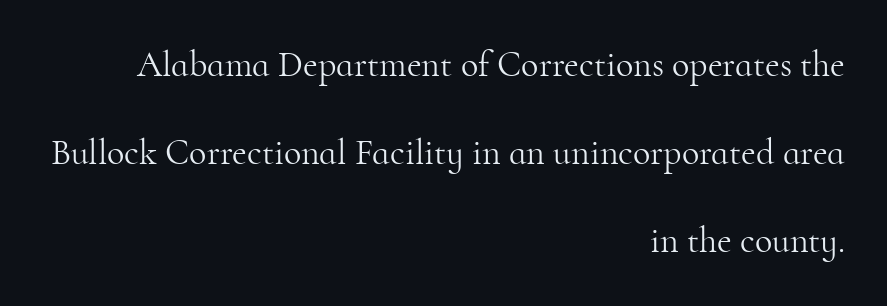
This is serif lettering, the kind often seen in printed books. The lettering stays uniformly vertical, giving the passage a roman look. The rendering uses a large line-height, opening up the rows. Does the copy run flush right? Yes — the right margin is perfectly even. The strokes carry an ordinary text weight at most.
